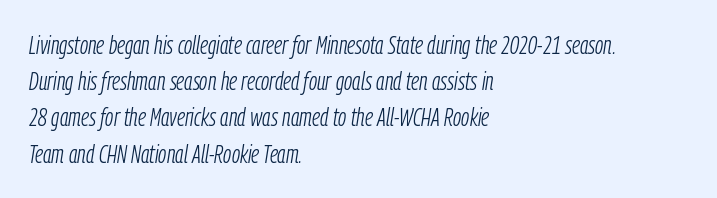
{"italic": "yes", "lean": "right", "slant_degrees": 9, "bold": "no", "underline": "no", "align": "left", "line_spacing": "normal", "line_spacing_ratio": 1.45, "letter_spacing": "normal", "letter_spacing_em": 0.0, "glyph_px": 25}
